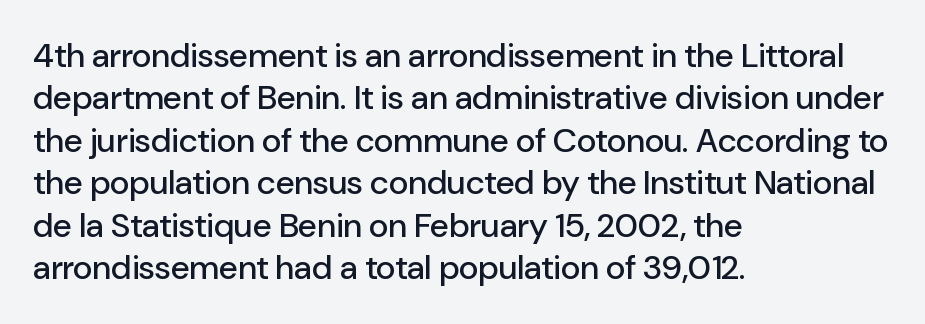
The image shows 34 px sans-serif type, upright; set left-aligned, normal line spacing (1.25x), normal letter spacing, not underlined; low stroke contrast and a medium x-height.
